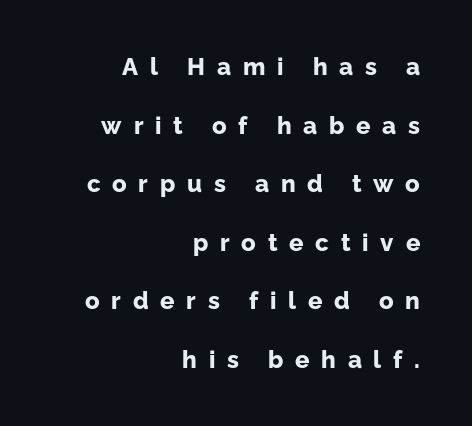
The image shows 24 px bold type, upright; set right-aligned, loose line spacing (2.44x), unusually wide letter spacing (+0.49 em), not underlined.
